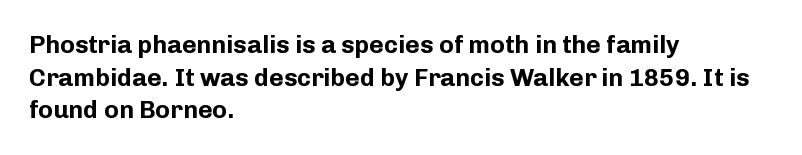
Q: Is the text bold? A: Yes.
Q: Is the text italic (slanted)? A: No, it is upright.
Q: Is the text underlined? A: No.
Q: How is the paragraph aligned? A: Left-aligned.
Q: Is the spacing between letters normal or unusually wide? A: Normal.
Q: Is the spacing between lines tight, normal or loose? A: Normal.
